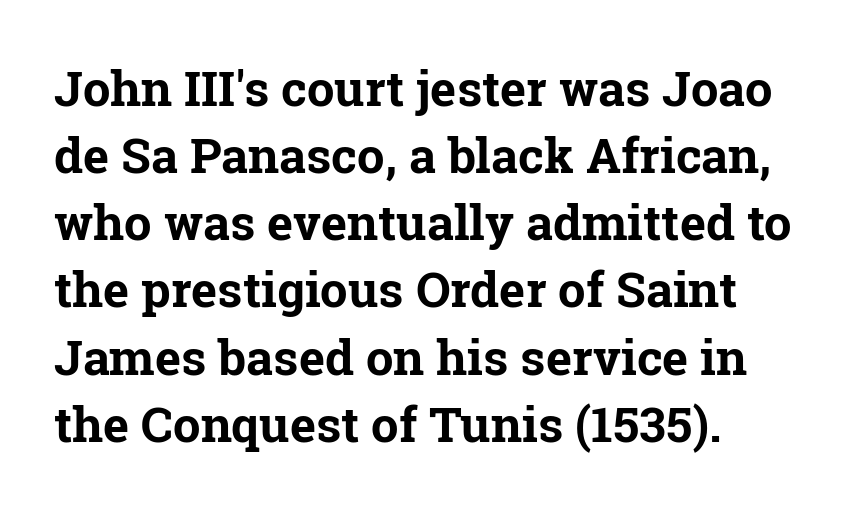
Q: Is the text bold? A: Yes.
Q: Is the text italic (slanted)? A: No, it is upright.
Q: Is the typeface a serif or a sans-serif typeface? A: Serif.
Q: Is the text underlined? A: No.
Q: How is the paragraph aligned? A: Left-aligned.
Q: Is the spacing between letters normal or unusually wide? A: Normal.
Q: Is the spacing between lines tight, normal or loose? A: Normal.
Q: Width (condensed, normal, or wide)? A: Normal.
Q: Stroke contrast? A: Low.
Q: x-height? A: Medium.
Q: Monospaced? A: No.
